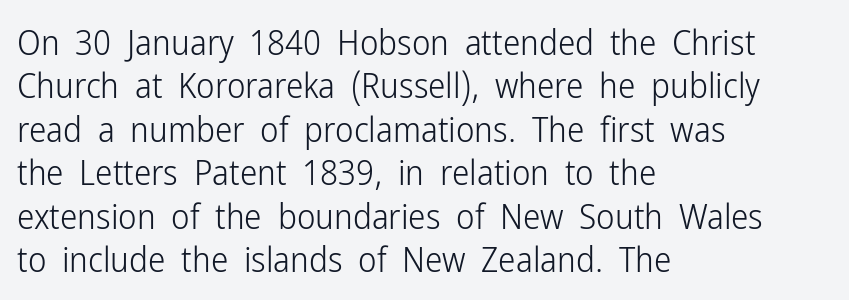
{"serif": "no", "italic": "no", "bold": "no", "weight": "light", "width": "condensed", "stroke_contrast": "low", "x_height": "medium", "monospaced": "no", "underline": "no", "align": "left", "line_spacing_ratio": 1.24, "letter_spacing": "normal", "letter_spacing_em": 0.0, "glyph_px": 35}
